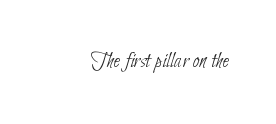
Between one letter and the next there's only the usual sliver of space. Weight: in the light-to-regular range. This rendering features lettering with no underline.
